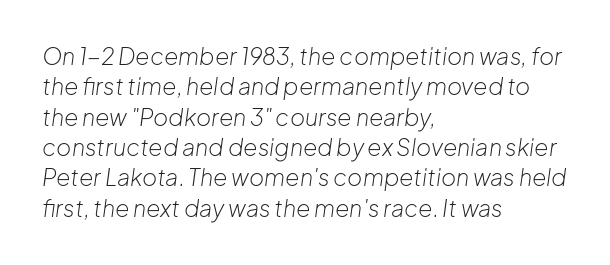
Does the lettering tilt? It does — this is italic. Does the leading feel generous? No, just average. Here the glyphs are tracked normally, forming tight word shapes. The lines are quadded left. Stroke mass is kept to a normal reading level or below.
